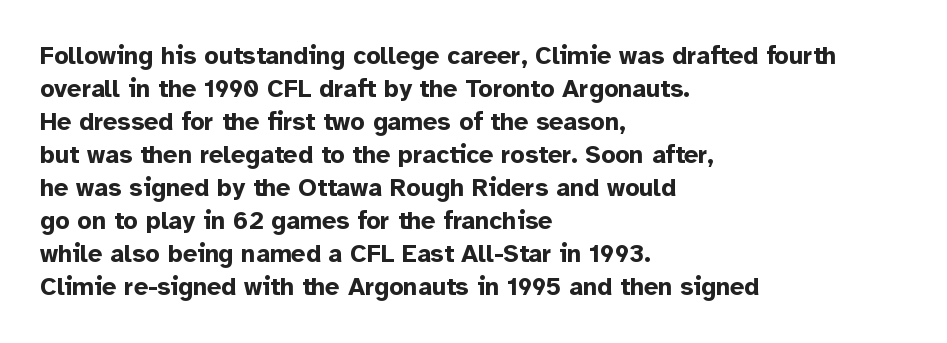
The image shows 25 px bold type, upright; set left-aligned, normal line spacing (1.32x), normal letter spacing, not underlined.
